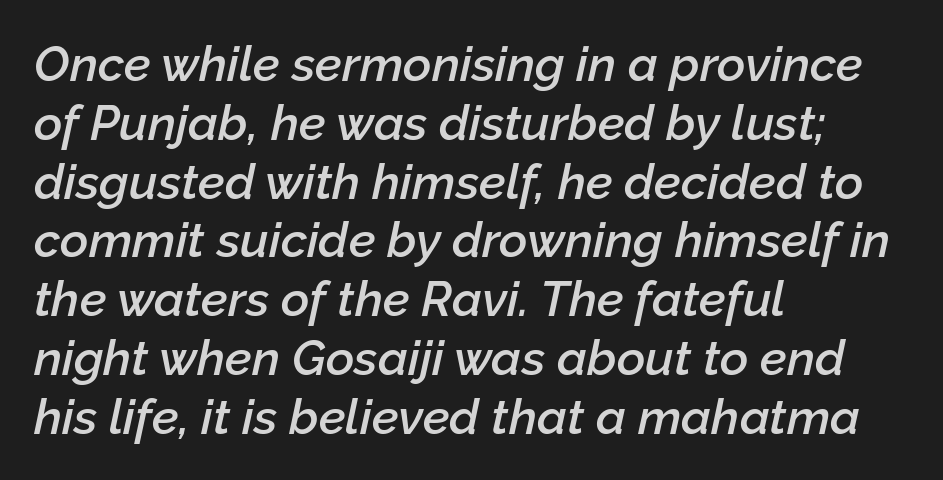
The passage shown is typed in a proportional face where columns would drift. Characters follow at the spacing the type designer built in. Observe the lean: these are italic letterforms. Slightly chunky letters — semibold, I'd say, not full bold.
